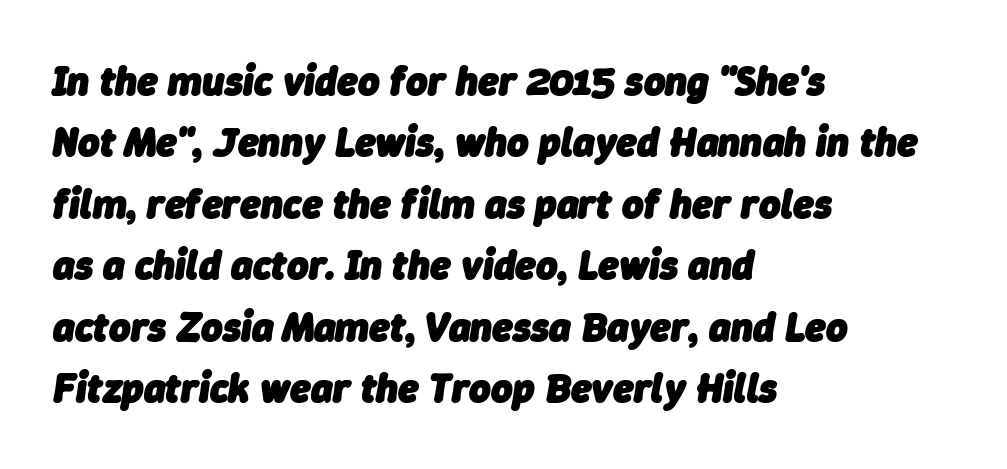
No word sits above an underline. Spacing verdict: proportional, widths tailored to each character. Each word holds together tightly as a unit, with standard inter-letter gaps. Yep, that's italic — everything's leaning.
